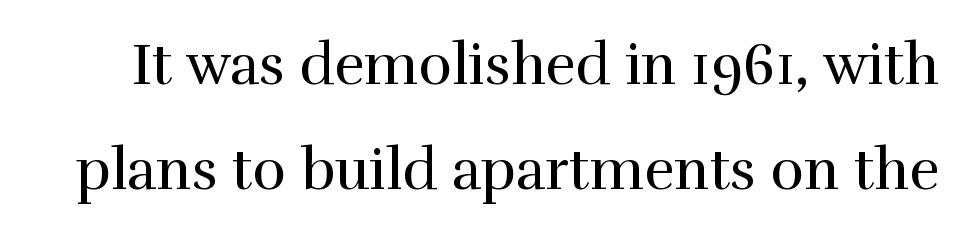
{"serif": "yes", "italic": "no", "bold": "no", "weight": "regular", "width": "normal", "x_height": "medium", "monospaced": "no", "underline": "no", "line_spacing_ratio": 1.85, "letter_spacing": "normal", "letter_spacing_em": 0.0, "glyph_px": 57}
